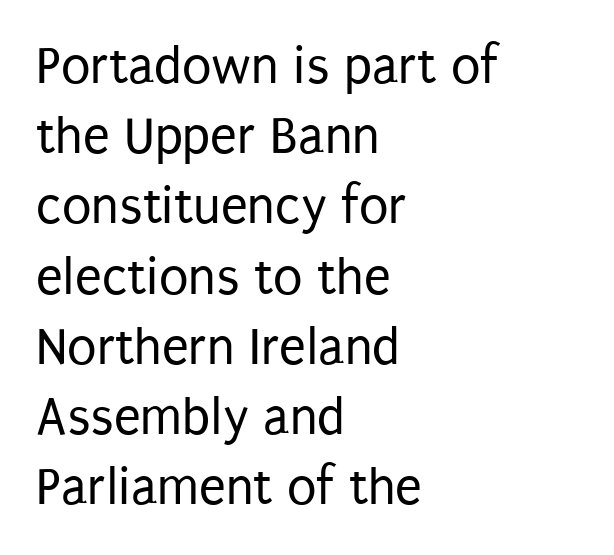
Line beginnings align vertically; line endings do not. These glyphs show unthickened strokes, regular width or finer. Quick note: underline off. Leading matches the norm, producing a regular column.
